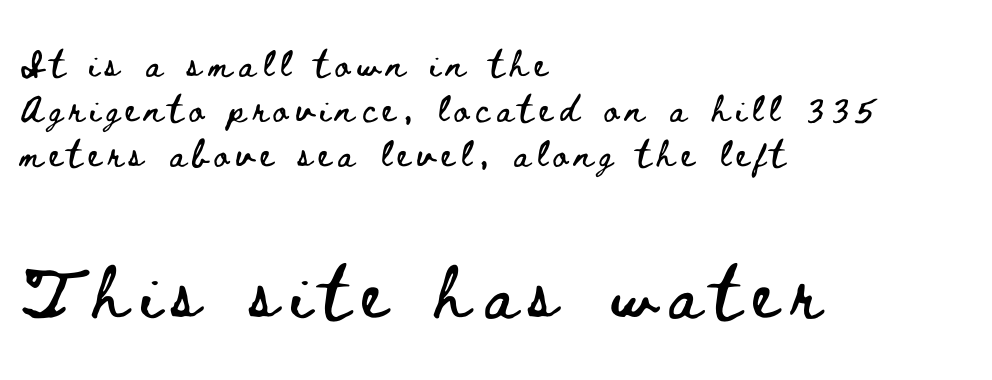
The rendering uses a moderate line-height, typical for paragraphs. Look at the tracking — it's clearly loosened, letters drifting apart. The face used here is proportionally spaced, like ordinary book or web type. In CSS terms this would be text-align: left.
